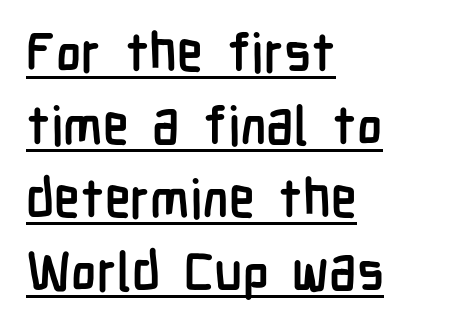
Q: Is the text bold? A: Yes.
Q: Is the text italic (slanted)? A: No, it is upright.
Q: Is the typeface a serif or a sans-serif typeface? A: Sans-serif.
Q: Is the text underlined? A: Yes.
Q: How is the paragraph aligned? A: Left-aligned.
Q: Is the spacing between letters normal or unusually wide? A: Normal.
Q: Is the spacing between lines tight, normal or loose? A: Normal.
Q: Width (condensed, normal, or wide)? A: Condensed.
Q: Stroke contrast? A: Low.
Q: x-height? A: Medium.
Q: Monospaced? A: No.
